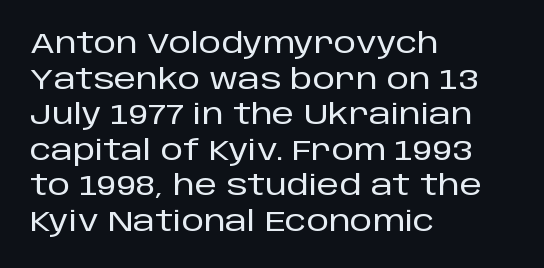
Tall strokes in this sample are plumb rather than angled. This rendering employs a face without finishing strokes, i.e., a sans-serif. Each letter keeps its own natural width here, so spacing adapts to shape. In CSS terms this would be text-align: left. Leading matches the norm, producing a regular column. Look at the tracking — it's just the regular setting, nothing added.
